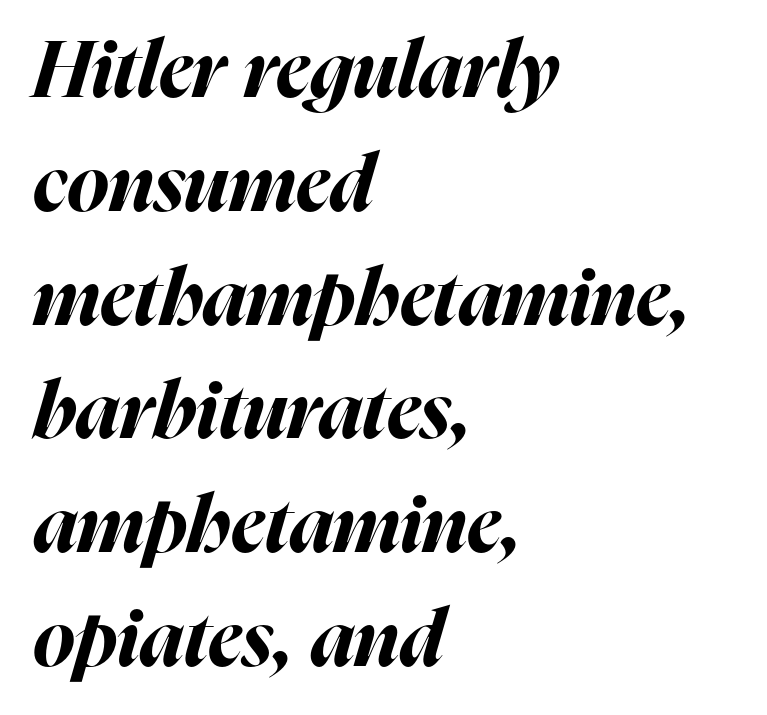
The image shows 79 px bold type, italic (leaning right); set left-aligned, normal line spacing (1.44x), normal letter spacing, not underlined; high stroke contrast and a medium x-height.
